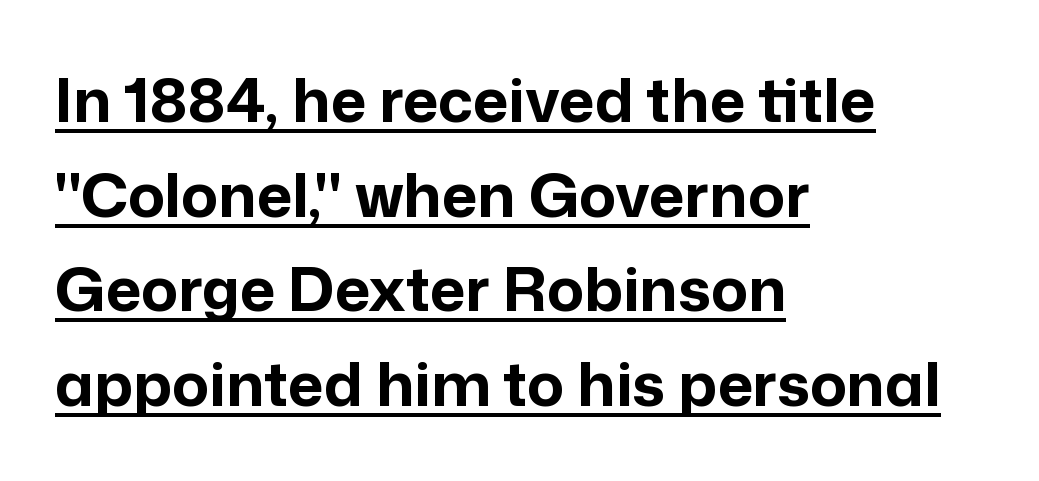
Heavy, bold letterforms. Proportional: the letters do not fall into vertical columns. This sample is left-justified, so line endings fall wherever the words run out. Italic? Not at all — the glyphs are vertical. Unlike a traditional serif, this face leaves its strokes unadorned. Check the space under the baseline: a stroke is drawn there.
